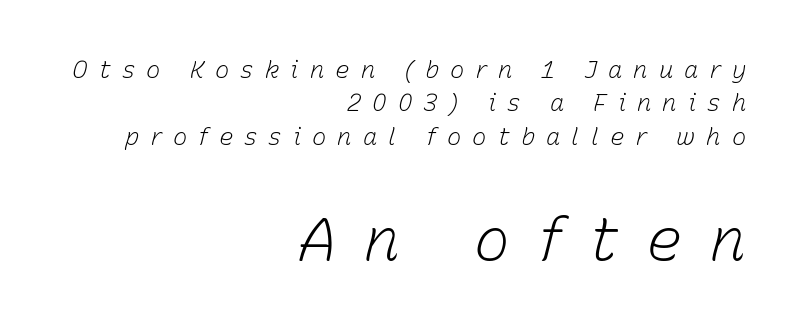
Q: Is the text bold? A: No.
Q: Is the text italic (slanted)? A: Yes, it leans right by about 15 degrees.
Q: Is the text underlined? A: No.
Q: How is the paragraph aligned? A: Right-aligned.
Q: Is the spacing between letters normal or unusually wide? A: Unusually wide.
Q: Is the spacing between lines tight, normal or loose? A: Normal.
Q: Which block of text is set in a larger size, the first (top) or the second (bottom)? A: The second (bottom) one.
Q: Width (condensed, normal, or wide)? A: Normal.
Q: Stroke contrast? A: Low.
Q: x-height? A: Medium.
Q: Monospaced? A: No.
